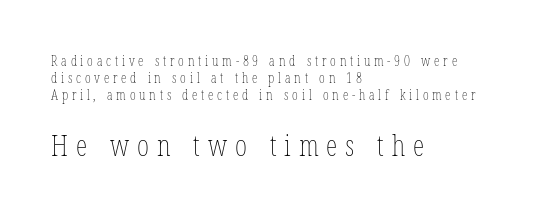
Q: Is the text bold? A: No.
Q: Is the text italic (slanted)? A: No, it is upright.
Q: Is the text underlined? A: No.
Q: How is the paragraph aligned? A: Left-aligned.
Q: Is the spacing between letters normal or unusually wide? A: Unusually wide.
Q: Which block of text is set in a larger size, the first (top) or the second (bottom)? A: The second (bottom) one.
Q: Width (condensed, normal, or wide)? A: Condensed.
Q: Stroke contrast? A: Low.
Q: x-height? A: Medium.
Q: Monospaced? A: No.
